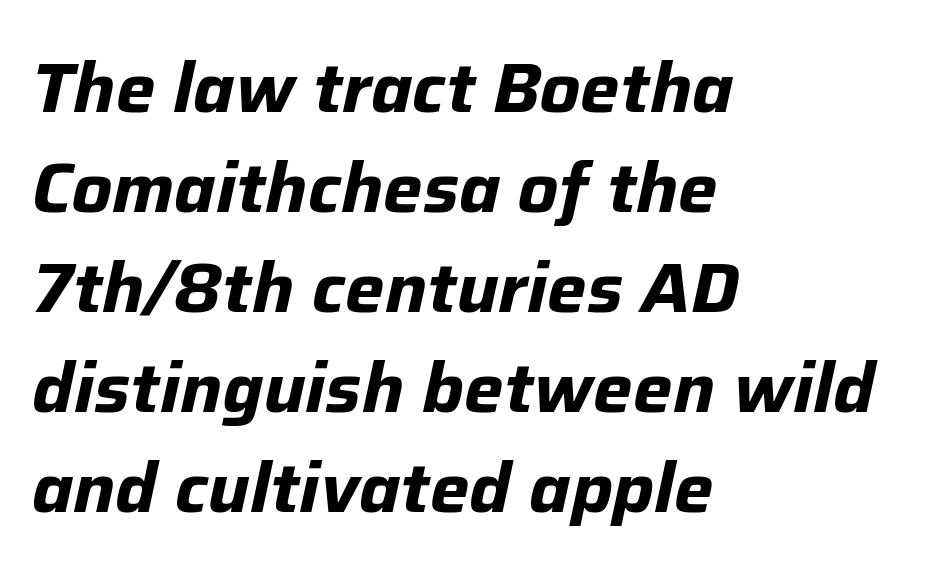
The image shows 70 px bold type, italic (leaning right); set left-aligned, normal line spacing (1.43x), normal letter spacing, not underlined; low stroke contrast and a medium x-height.
